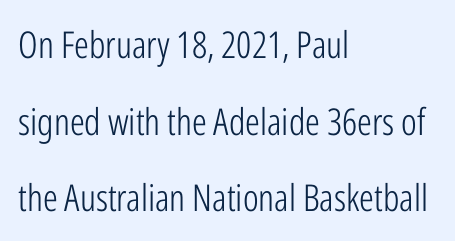
Q: Is the text bold? A: No.
Q: Is the text italic (slanted)? A: No, it is upright.
Q: Is the typeface a serif or a sans-serif typeface? A: Sans-serif.
Q: Is the text underlined? A: No.
Q: How is the paragraph aligned? A: Left-aligned.
Q: Is the spacing between letters normal or unusually wide? A: Normal.
Q: Is the spacing between lines tight, normal or loose? A: Loose.
Q: Width (condensed, normal, or wide)? A: Condensed.
Q: Stroke contrast? A: Low.
Q: x-height? A: Medium.
Q: Monospaced? A: No.
